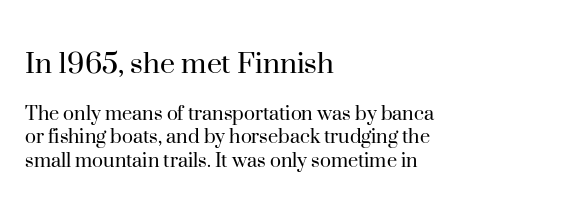
Line beginnings align vertically; line endings do not. Rows of type sit shoulder to shoulder in the vertical direction. A typesetter would mark this as roman, not italic. Each letter's strokes conclude with small projecting serifs. Descender tails drop into unmarked territory.
